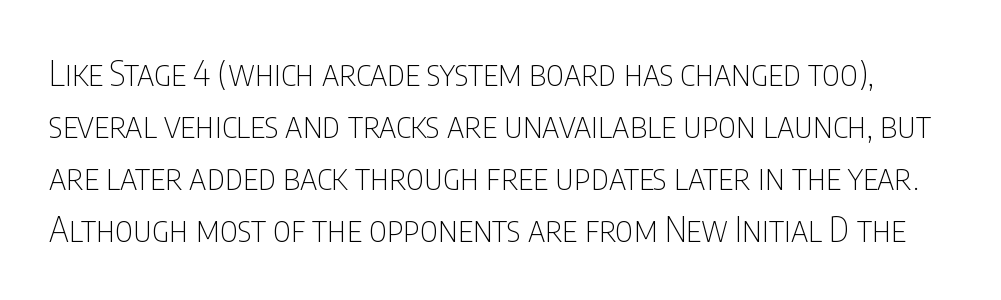
Q: Is the text bold? A: No.
Q: Is the text italic (slanted)? A: No, it is upright.
Q: Is the typeface a serif or a sans-serif typeface? A: Sans-serif.
Q: Is the text underlined? A: No.
Q: Is the spacing between letters normal or unusually wide? A: Normal.
Q: Is the spacing between lines tight, normal or loose? A: Normal.
Q: Width (condensed, normal, or wide)? A: Condensed.
Q: Stroke contrast? A: Low.
Q: x-height? A: Large.
Q: Monospaced? A: No.
